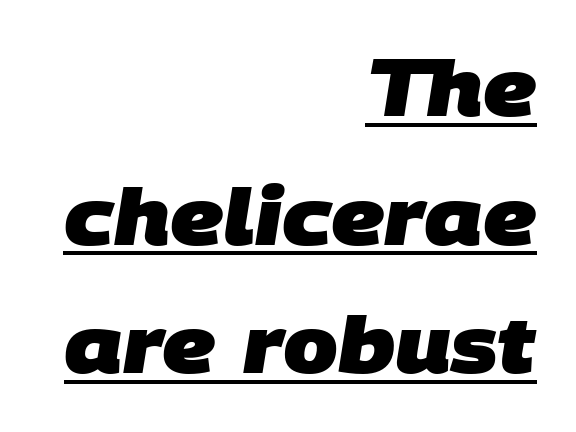
Here the designer chose a conventional face with non-uniform glyph widths. Stroke terminals: plain, sans-serif. Caption: bold face, heavy strokes. Leading matches the norm, producing a regular column.
